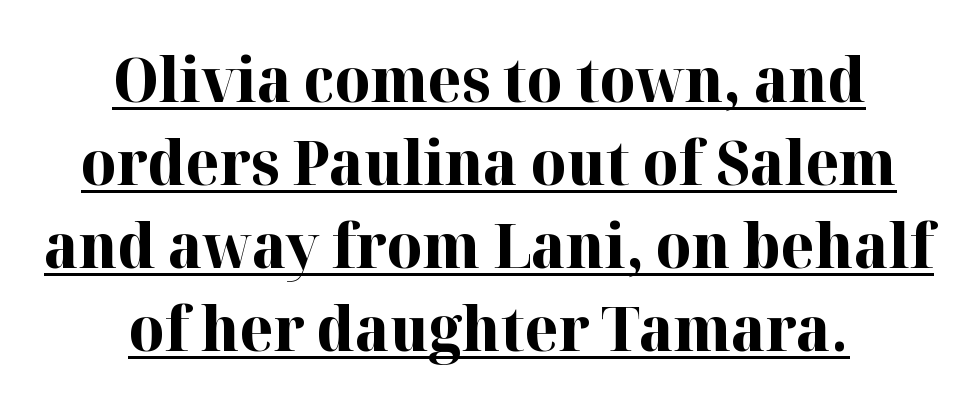
{"serif": "yes", "italic": "no", "bold": "yes", "weight": "bold", "width": "normal", "stroke_contrast": "high", "x_height": "medium", "monospaced": "no", "underline": "yes", "align": "center", "line_spacing": "normal", "line_spacing_ratio": 1.36, "letter_spacing": "normal", "letter_spacing_em": 0.0, "glyph_px": 61}
